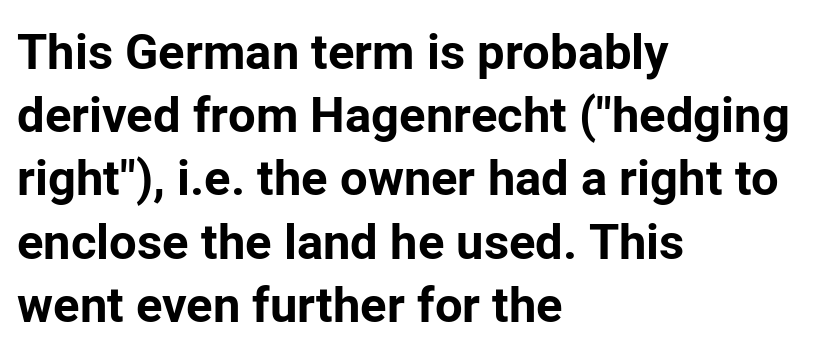
Plain, unruled lines of type. Is this a sans? Yes — the strokes have no serifs. Varying glyph widths throughout — classic text-font behaviour. Here the glyphs are tracked normally, forming tight word shapes. Alignment: flush left.
